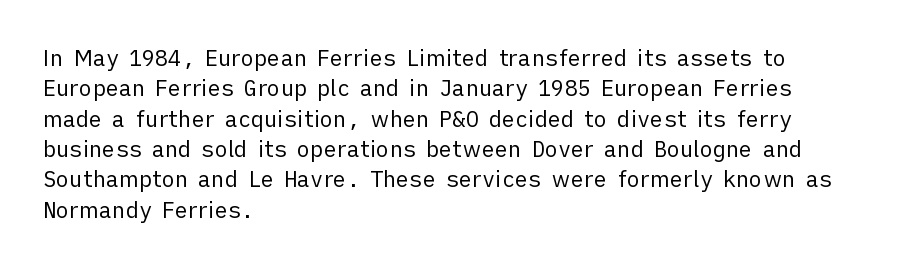
A quiet, ordinary-to-light weight characterises the typeface. The text block is weighted toward the left margin, trailing off unevenly rightward. This rendering leaves character spacing at its baseline value. Characters remain perfectly vertical along every line. The strip under each line holds only bare page.
